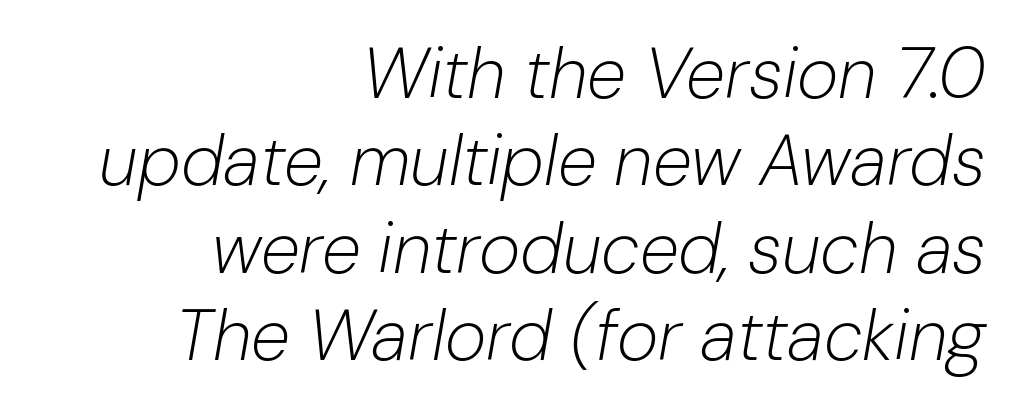
The image shows 71 px light type, italic (leaning right); set right-aligned, line spacing 1.23x, normal letter spacing, not underlined; low stroke contrast and a medium x-height.
